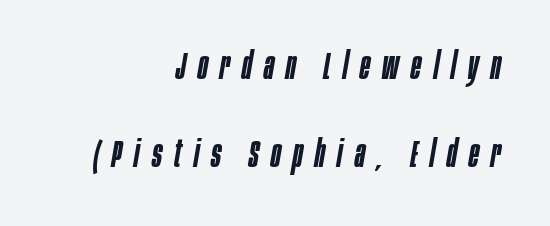
The paragraph has a hard right edge and a soft left edge. Look at the stroke-to-counter ratio: somewhat heavy, a semibold. The face used here has a pronounced slope to its letters. The rendering inserts visible extra space after every character. The letters advance in unequal steps, a hallmark of proportional type. Descender tails drop into unmarked territory.
